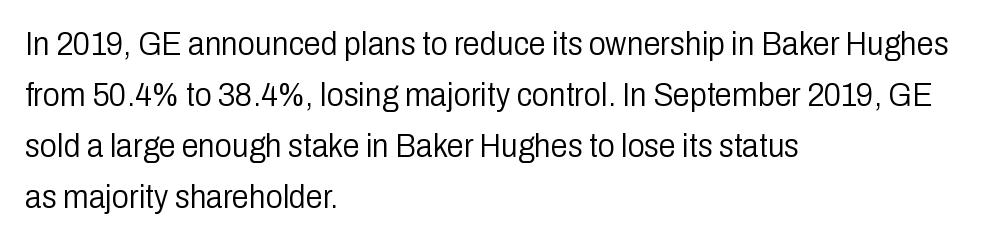
Varying glyph widths throughout — classic text-font behaviour. Nobody touched the tracking dial on this one. Short and long lines alike share a common starting point at left. Beneath every word, the page is bare. The type sits square on the baseline with zero lean.
